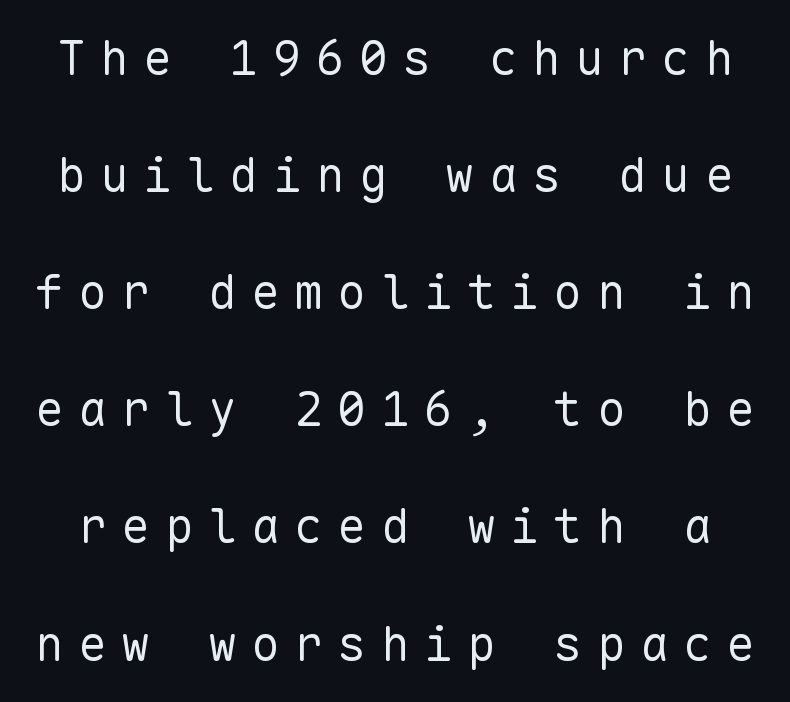
The image shows 48 px regular-weight sans-serif type, upright, monospaced; set loose line spacing (2.44x), unusually wide letter spacing (+0.3 em), not underlined; low stroke contrast and a medium x-height.
